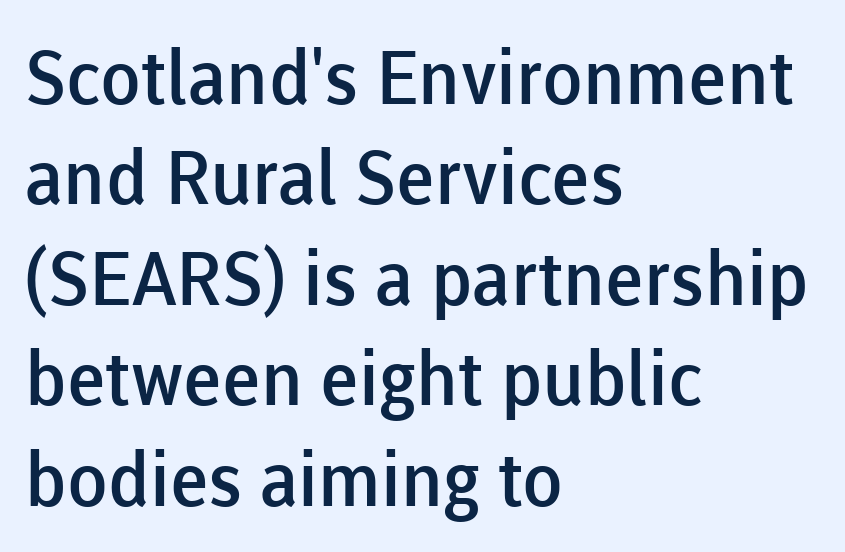
Q: Is the text bold? A: Semi-bold.
Q: Is the text italic (slanted)? A: No, it is upright.
Q: Is the typeface a serif or a sans-serif typeface? A: Sans-serif.
Q: Is the text underlined? A: No.
Q: How is the paragraph aligned? A: Left-aligned.
Q: Is the spacing between letters normal or unusually wide? A: Normal.
Q: Is the spacing between lines tight, normal or loose? A: Normal.
Q: Width (condensed, normal, or wide)? A: Normal.
Q: Stroke contrast? A: Low.
Q: x-height? A: Medium.
Q: Monospaced? A: No.
